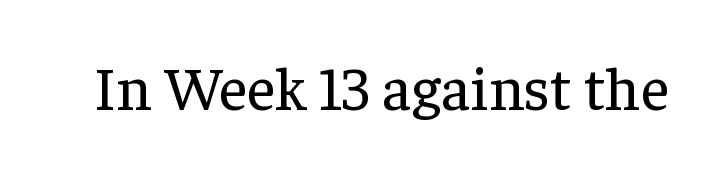
{"serif": "yes", "italic": "no", "bold": "no", "weight": "regular", "width": "normal", "stroke_contrast": "low", "x_height": "medium", "monospaced": "no", "underline": "no", "letter_spacing": "normal", "letter_spacing_em": 0.0, "glyph_px": 62}
